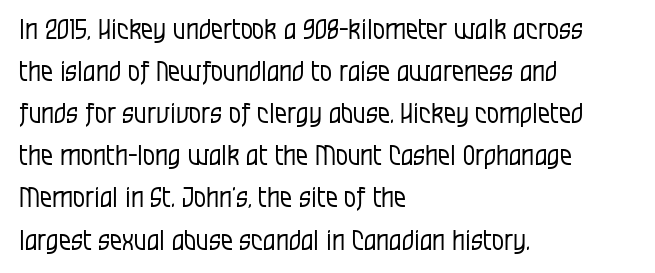
Each new line begins a customary step beneath the previous one. The passage shown is not underscored anywhere. Weight: not bold — regular or lighter. Nope, not italic — everything's standing straight. A classic flush-left, rag-right setting is used for this passage.
